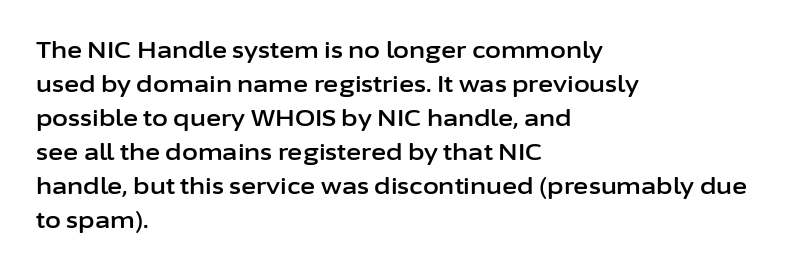
The image shows 23 px text type, upright; set left-aligned, normal line spacing (1.48x), normal letter spacing, not underlined.
